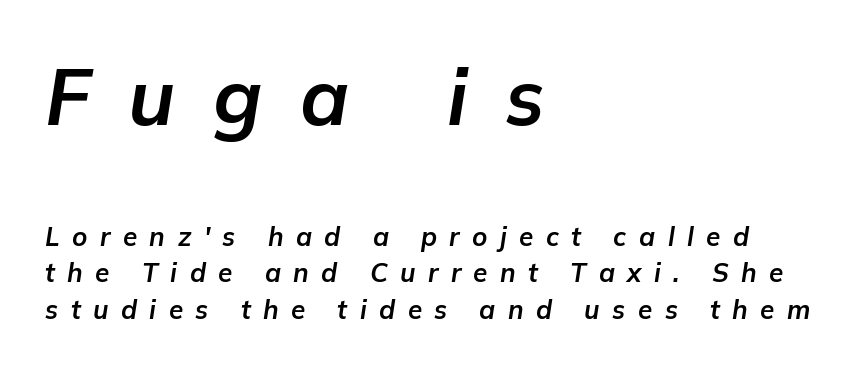
{"italic": "yes", "lean": "right", "slant_degrees": 9, "bold": "yes", "weight": "bold", "width": "normal", "stroke_contrast": "low", "x_height": "medium", "monospaced": "no", "underline": "no", "align": "left", "line_spacing": "normal", "line_spacing_ratio": 1.4, "letter_spacing": "wide", "letter_spacing_em": 0.48, "larger_block": "first", "size_ratio": 3.04, "glyph_px": 79}
